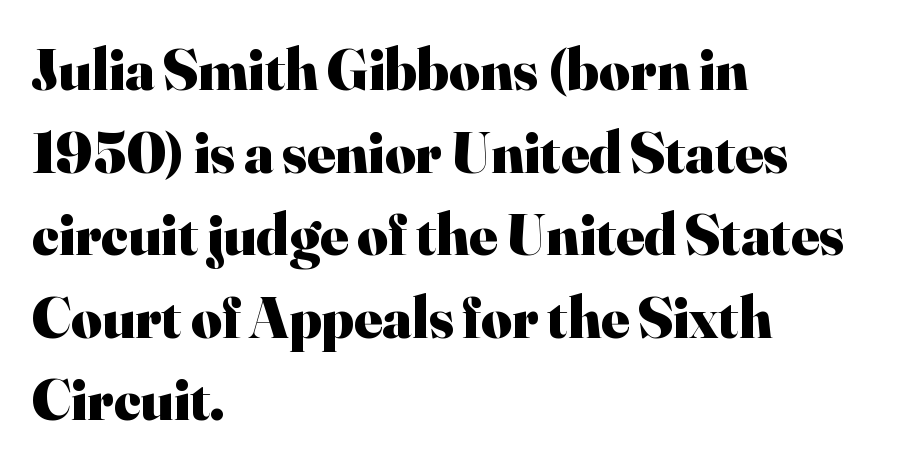
You could not count columns in this text — the font is proportionally spaced. A bare baseline throughout the passage. Honestly, the letter spacing is just normal — you wouldn't notice it. No italicization has been applied; the sample stays upright. Little horizontal feet cap the strokes, marking this as serif type.
